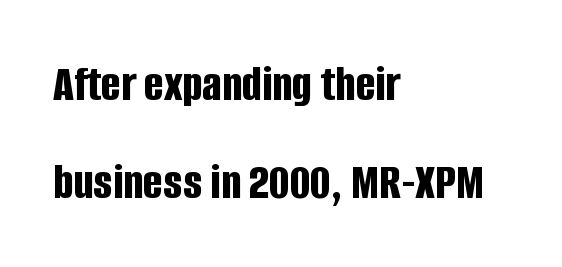
{"serif": "no", "italic": "no", "bold": "yes", "weight": "bold", "width": "condensed", "stroke_contrast": "low", "x_height": "large", "monospaced": "no", "underline": "no", "align": "left", "line_spacing_ratio": 1.88, "letter_spacing": "normal", "letter_spacing_em": 0.0, "glyph_px": 52}
